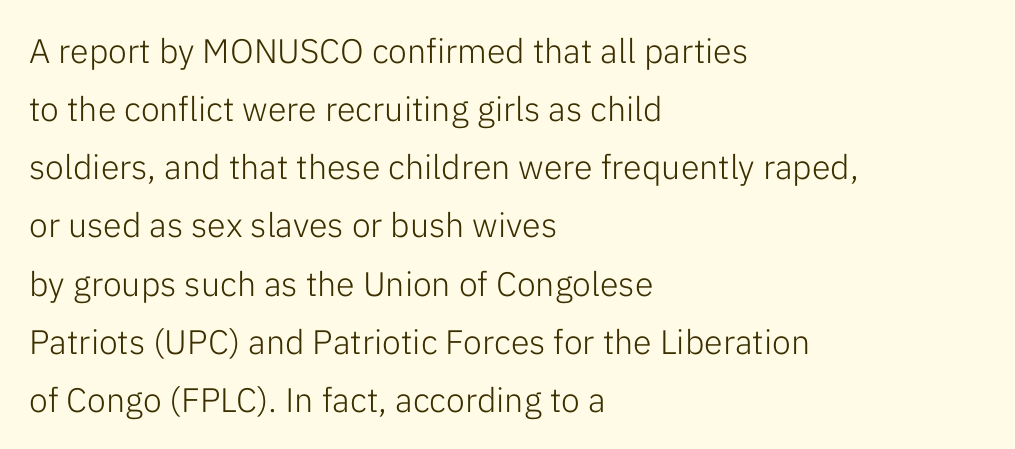
What stands out about the letter spacing? Nothing — it is the standard amount. The text block is weighted toward the left margin, trailing off unevenly rightward. Rule under the text: the space is simply empty. Character widths vary here, with narrow letters taking less room than wide ones. When letters stand straight like this, we call the style roman or upright.
